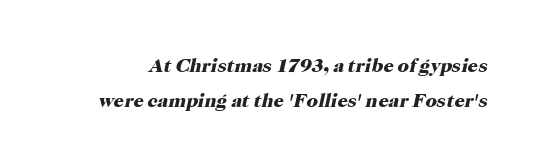
{"italic": "yes", "lean": "right", "slant_degrees": 12, "bold": "yes", "underline": "no", "line_spacing_ratio": 1.74, "letter_spacing": "normal", "letter_spacing_em": 0.0, "glyph_px": 20}
